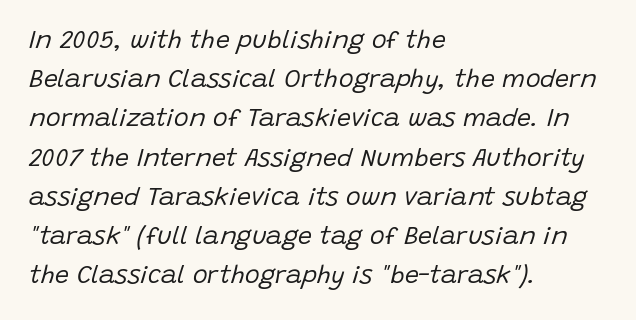
Q: Is the text bold? A: No.
Q: Is the text italic (slanted)? A: Yes, it leans right by about 15 degrees.
Q: Is the text underlined? A: No.
Q: How is the paragraph aligned? A: Left-aligned.
Q: Is the spacing between letters normal or unusually wide? A: Normal.
Q: Is the spacing between lines tight, normal or loose? A: Normal.
